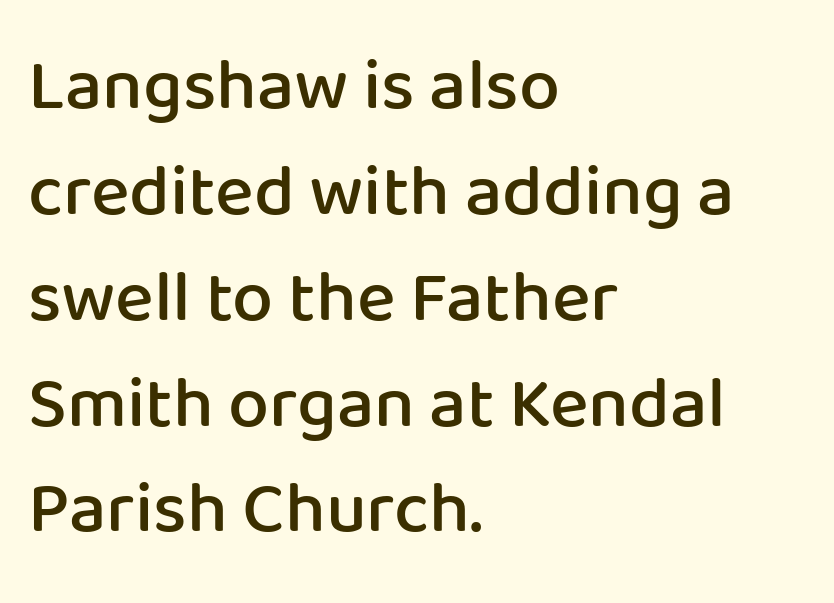
The image shows 73 px semibold sans-serif type, upright; set left-aligned, normal line spacing (1.45x), normal letter spacing, not underlined; low stroke contrast and a medium x-height.
